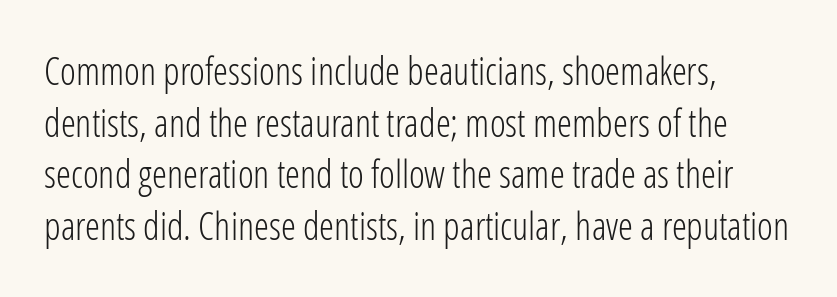
{"serif": "no", "italic": "no", "bold": "no", "weight": "light", "width": "condensed", "stroke_contrast": "low", "x_height": "medium", "monospaced": "no", "underline": "no", "align": "left", "line_spacing": "normal", "line_spacing_ratio": 1.36, "letter_spacing": "normal", "letter_spacing_em": 0.0, "glyph_px": 38}
